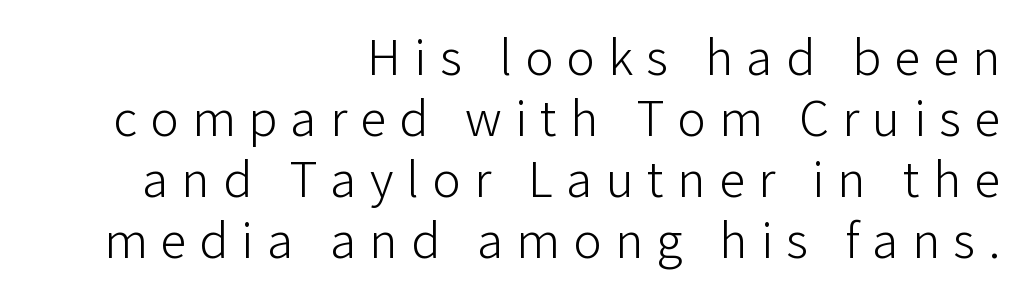
Q: Is the text bold? A: No.
Q: Is the text italic (slanted)? A: No, it is upright.
Q: Is the typeface a serif or a sans-serif typeface? A: Sans-serif.
Q: Is the text underlined? A: No.
Q: How is the paragraph aligned? A: Right-aligned.
Q: Is the spacing between letters normal or unusually wide? A: Unusually wide.
Q: Is the spacing between lines tight, normal or loose? A: Tight.
Q: Width (condensed, normal, or wide)? A: Normal.
Q: Stroke contrast? A: Low.
Q: x-height? A: Medium.
Q: Monospaced? A: No.
